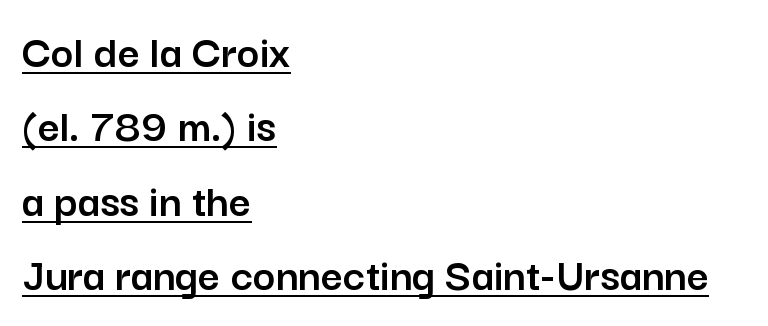
Q: Is the text italic (slanted)? A: No, it is upright.
Q: Is the typeface a serif or a sans-serif typeface? A: Sans-serif.
Q: Is the text underlined? A: Yes.
Q: How is the paragraph aligned? A: Left-aligned.
Q: Is the spacing between letters normal or unusually wide? A: Normal.
Q: Is the spacing between lines tight, normal or loose? A: Normal.
Q: Width (condensed, normal, or wide)? A: Normal.
Q: Stroke contrast? A: Low.
Q: x-height? A: Medium.
Q: Monospaced? A: No.
